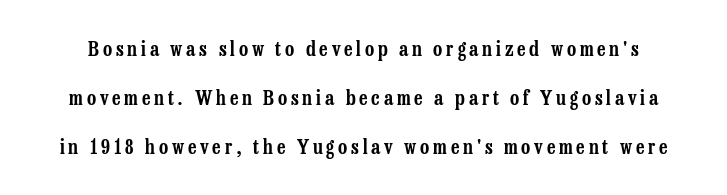
The font's upright variant was chosen for this text. The designer dialed line spacing up above the default. Rule under the text: the space is simply empty.
